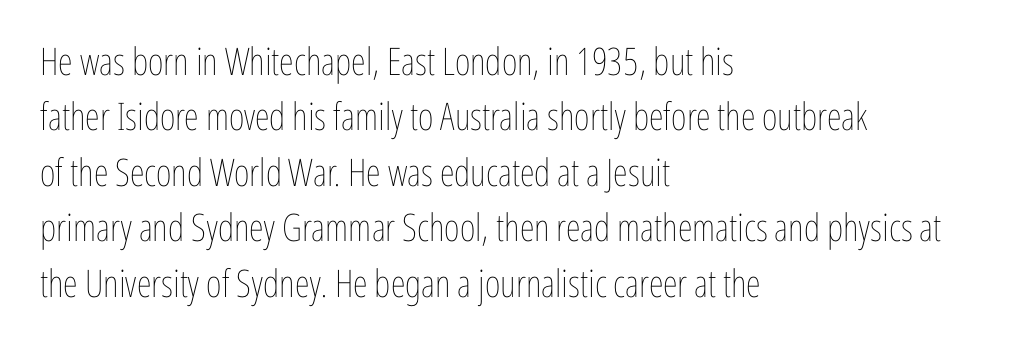
The image shows 38 px thin, condensed type, upright; set left-aligned, normal line spacing (1.46x), normal letter spacing, not underlined; low stroke contrast and a medium x-height.
